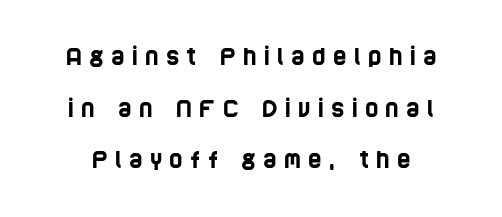
Q: Is the text underlined? A: No.
Q: Is the spacing between letters normal or unusually wide? A: Unusually wide.
Q: Is the spacing between lines tight, normal or loose? A: Loose.
